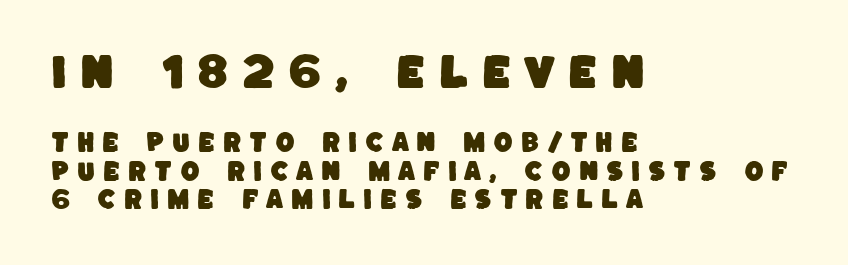
Anything drawn beneath the words? Only blank space. The type family on display is of the sans-serif kind. Short and long lines alike share a common starting point at left. Is this a fixed-width face? No — the glyphs have proportional, varying widths. Students, observe: this is what conventionally led text looks like. The earlier block is typeset at a bigger size than the later block.
